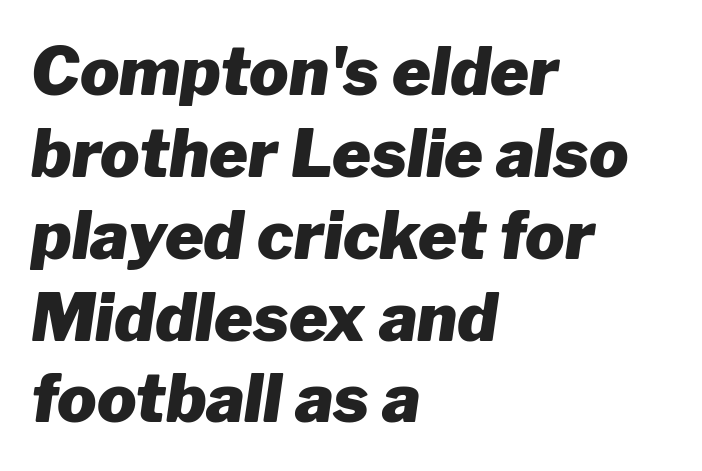
The image shows 66 px heavy type, italic (leaning right); set left-aligned, line spacing 1.24x, normal letter spacing, not underlined; low stroke contrast and a medium x-height.
